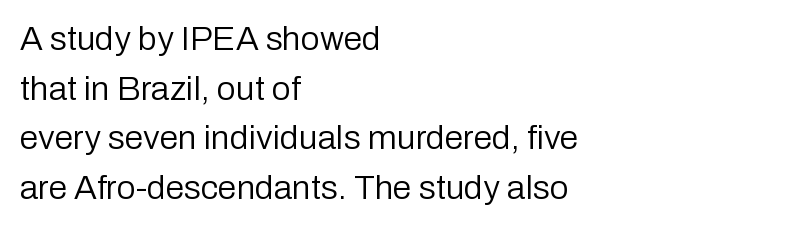
Q: Is the text bold? A: No.
Q: Is the text italic (slanted)? A: No, it is upright.
Q: Is the typeface a serif or a sans-serif typeface? A: Sans-serif.
Q: Is the text underlined? A: No.
Q: How is the paragraph aligned? A: Left-aligned.
Q: Is the spacing between letters normal or unusually wide? A: Normal.
Q: Is the spacing between lines tight, normal or loose? A: Normal.
Q: Width (condensed, normal, or wide)? A: Normal.
Q: Stroke contrast? A: Low.
Q: x-height? A: Medium.
Q: Monospaced? A: No.
